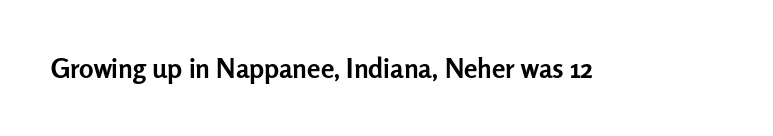
What stands out about the letter spacing? Nothing — it is the standard amount. No italicization has been applied; the sample stays upright. The gap between lines stays unmarked. Thick stems and heavy bowls — unmistakably bold.
